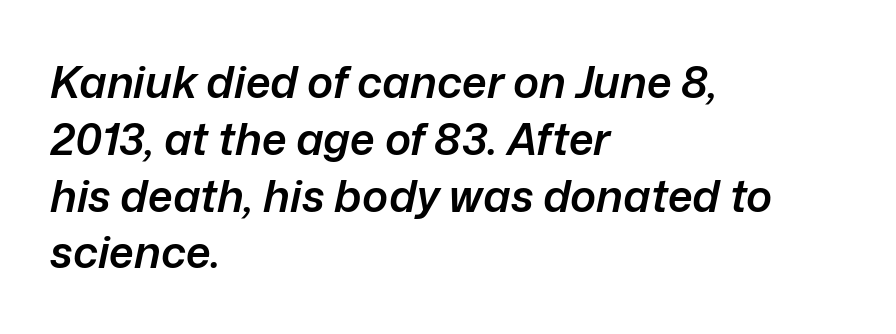
{"italic": "yes", "lean": "right", "slant_degrees": 12, "bold": "semi", "weight": "semibold", "width": "normal", "stroke_contrast": "low", "x_height": "medium", "monospaced": "no", "underline": "no", "align": "left", "line_spacing": "normal", "line_spacing_ratio": 1.29, "letter_spacing": "normal", "letter_spacing_em": 0.0, "glyph_px": 44}
